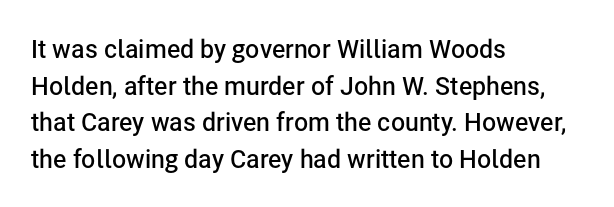
The gaps between neighbouring characters are ordinary and unremarkable. Clear beneath every line of the passage. The lettering holds an erect, upright posture throughout. Line starts are locked; line ends wander.
